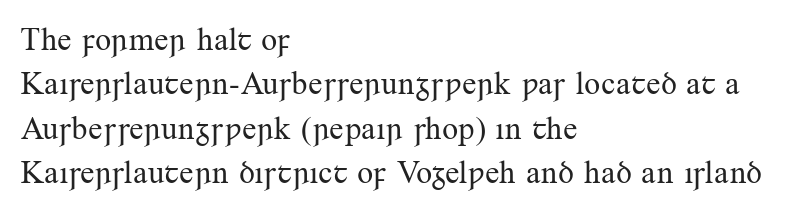
{"serif": "yes", "italic": "no", "bold": "no", "weight": "regular", "width": "normal", "stroke_contrast": "medium", "x_height": "small", "monospaced": "no", "underline": "no", "align": "left", "line_spacing": "normal", "line_spacing_ratio": 1.39, "letter_spacing": "normal", "letter_spacing_em": 0.0, "glyph_px": 32}
